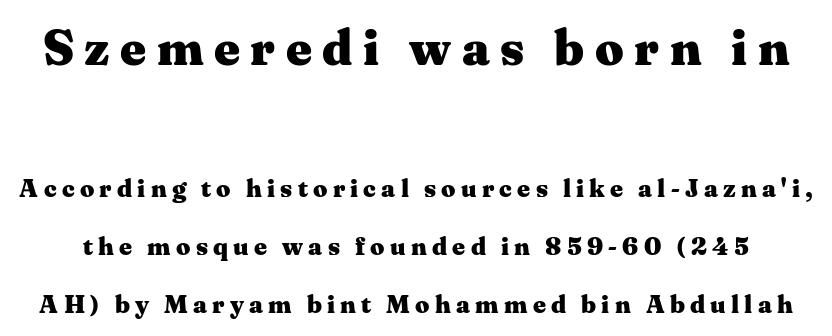
Check under the words: just untouched page. Strong, thick strokes mark this as bold type. Compare the two chunks: the upper has the greater cap height. What kind of face is this? One with serifs. The typography opts for an upright posture over an oblique one. Caption: expanded tracking, letters set apart.
